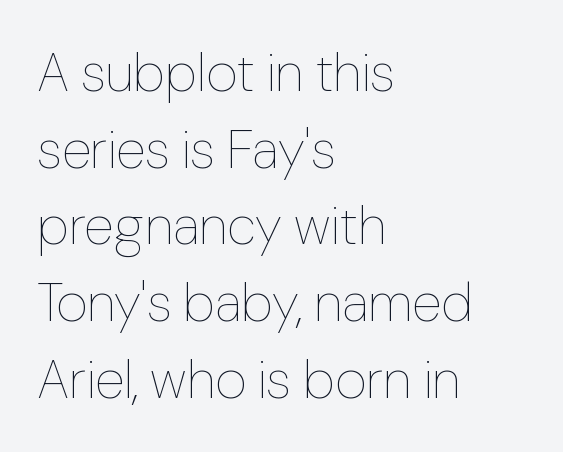
The image shows 54 px thin type, upright; set left-aligned, normal line spacing (1.42x), normal letter spacing, not underlined; low stroke contrast and a medium x-height.
